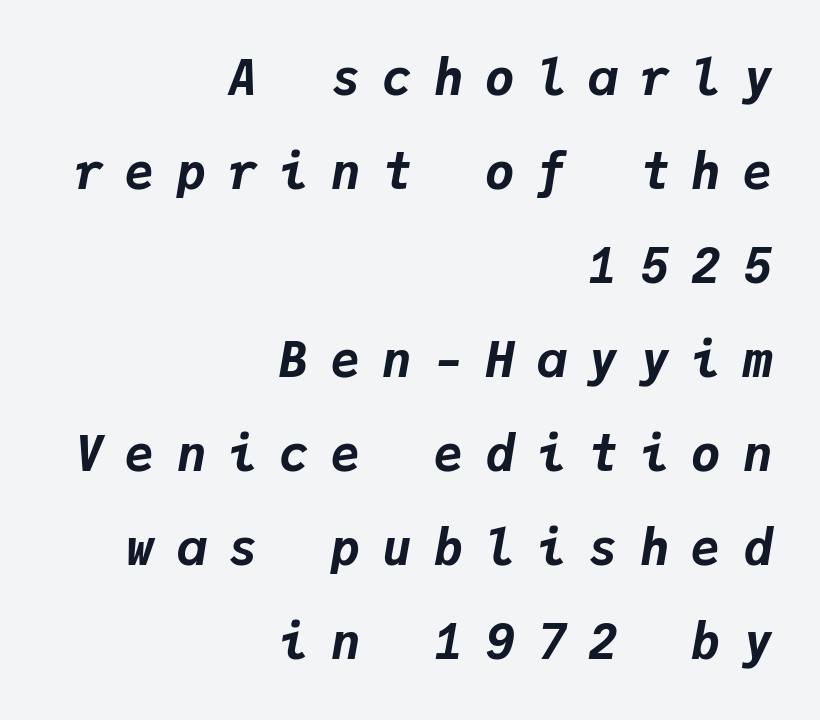
The image shows 49 px bold type, italic (leaning right), monospaced; set right-aligned, loose line spacing (1.92x), unusually wide letter spacing (+0.45 em), not underlined; low stroke contrast and a medium x-height.
